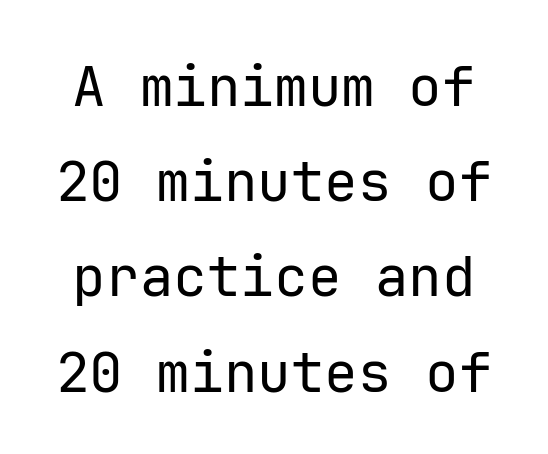
The image shows 56 px regular-weight sans-serif type, upright, monospaced; set normal line spacing (1.7x), normal letter spacing, not underlined; low stroke contrast and a medium x-height.
